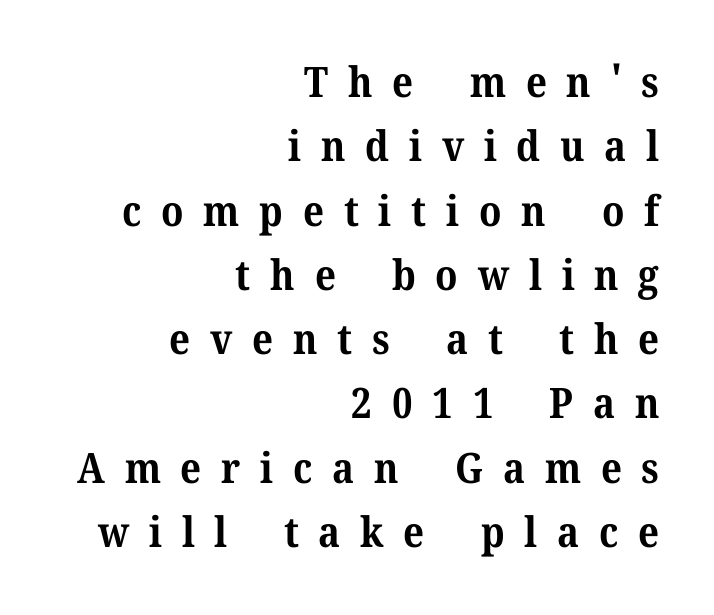
What stands out about the letter spacing? Its width — letters are far apart. Vertical strokes here are truly vertical. Note the varied advance widths — an 'i' is clearly narrower than an 'm'. The characters look thick and weighty, a clear bold.
